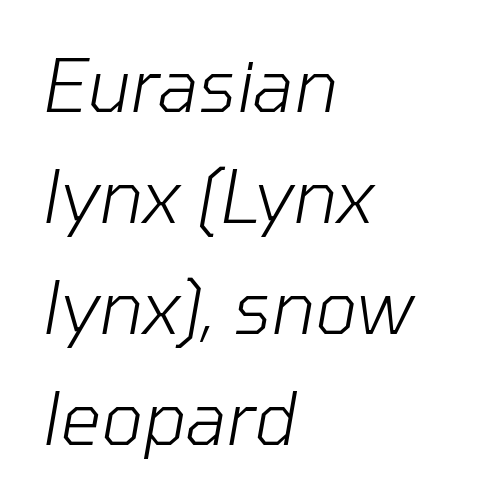
{"italic": "yes", "lean": "right", "slant_degrees": 10, "bold": "no", "weight": "light", "width": "normal", "stroke_contrast": "low", "x_height": "medium", "monospaced": "no", "underline": "no", "align": "left", "line_spacing": "normal", "line_spacing_ratio": 1.54, "letter_spacing": "normal", "letter_spacing_em": 0.0, "glyph_px": 72}
